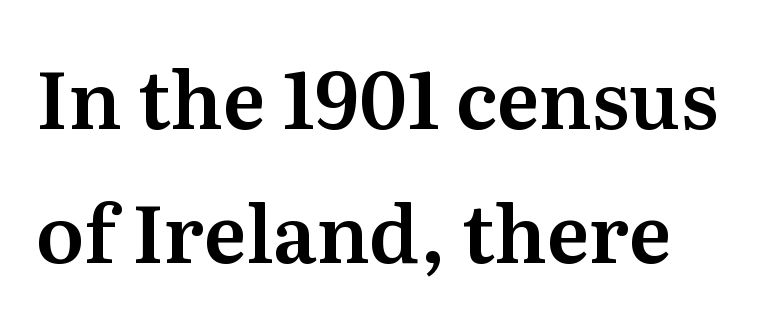
These lines are rendered in a variable-pitch font. Does the type have serifs? Yes, each stem ends in a small foot. Do the letters lean? They stand straight. This rendering features lettering with no underline. Look at the tracking — it's just the regular setting, nothing added.
